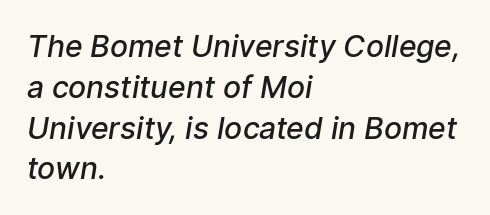
{"serif": "no", "bold": "semi", "weight": "semibold", "width": "normal", "stroke_contrast": "low", "x_height": "medium", "monospaced": "no", "underline": "no", "align": "left", "line_spacing": "normal", "line_spacing_ratio": 1.36, "letter_spacing": "normal", "letter_spacing_em": 0.0, "glyph_px": 30}
